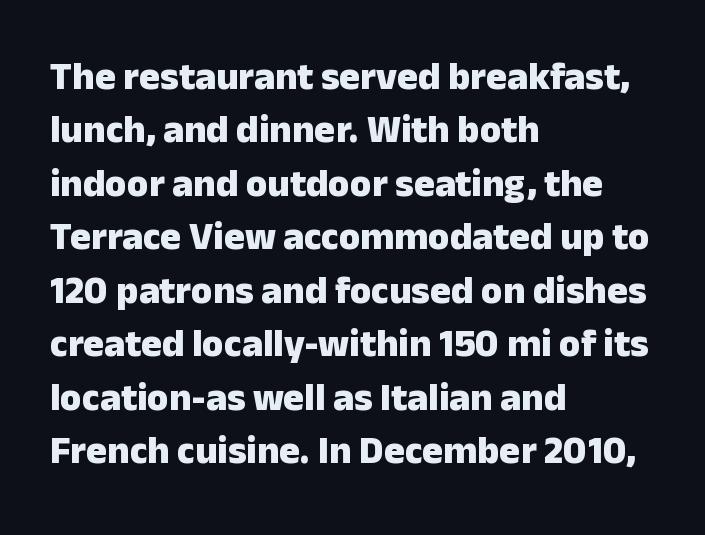
The image shows 39 px heavy sans-serif type, upright; set left-aligned, normal line spacing (1.37x), normal letter spacing, not underlined; low stroke contrast and a medium x-height.
